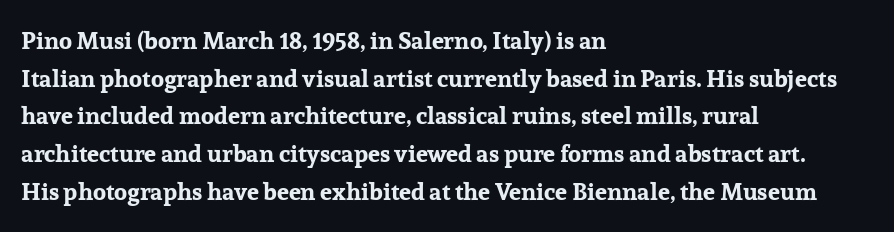
Q: Is the text bold? A: Yes.
Q: Is the text italic (slanted)? A: No, it is upright.
Q: Is the text underlined? A: No.
Q: How is the paragraph aligned? A: Left-aligned.
Q: Is the spacing between letters normal or unusually wide? A: Normal.
Q: Is the spacing between lines tight, normal or loose? A: Normal.
